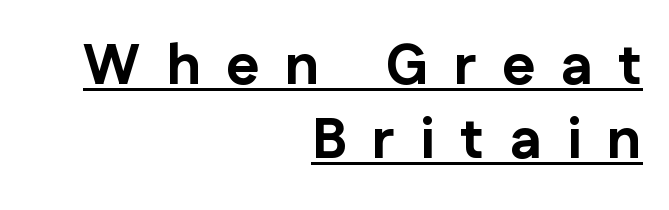
The image shows 57 px bold sans-serif type, upright; set right-aligned, normal line spacing (1.3x), unusually wide letter spacing (+0.45 em), underlined; low stroke contrast and a medium x-height.
